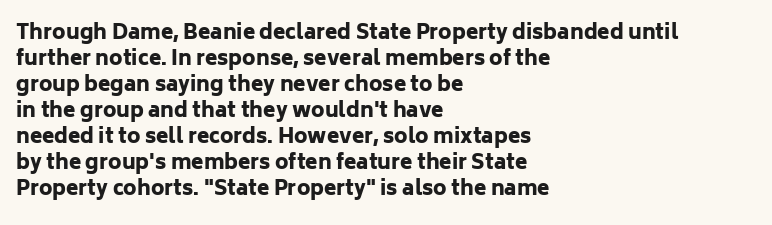
{"italic": "no", "bold": "yes", "underline": "no", "align": "left", "line_spacing": "normal", "line_spacing_ratio": 1.3, "letter_spacing": "normal", "letter_spacing_em": 0.0, "glyph_px": 20}
